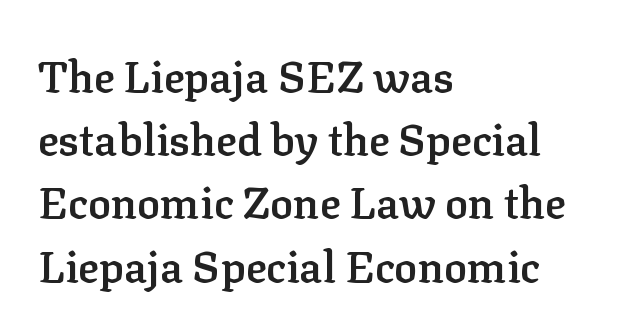
{"serif": "yes", "italic": "no", "bold": "semi", "weight": "semibold", "width": "normal", "stroke_contrast": "low", "x_height": "medium", "monospaced": "no", "underline": "no", "align": "left", "line_spacing": "normal", "line_spacing_ratio": 1.47, "letter_spacing": "normal", "letter_spacing_em": 0.0, "glyph_px": 43}
